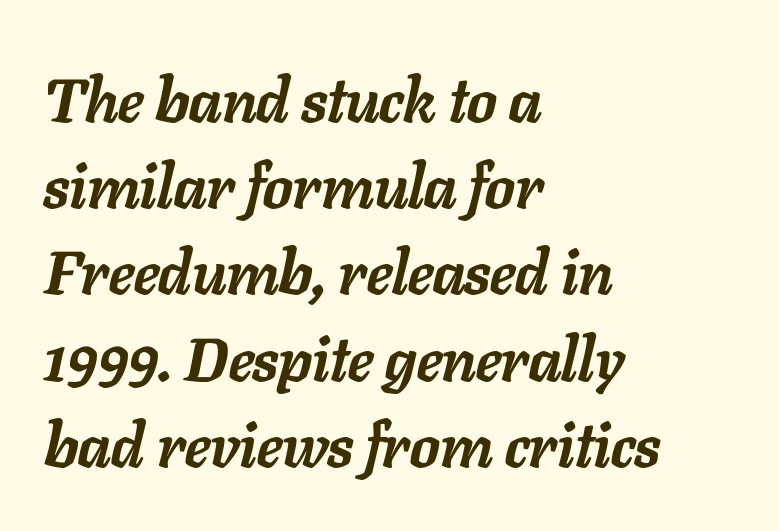
Think of a printed novel: that variable character pitch is what you see here. These lines sit exactly where default settings would place them. Heft: maximum for text — a bold. The strip under each line holds only bare page.
